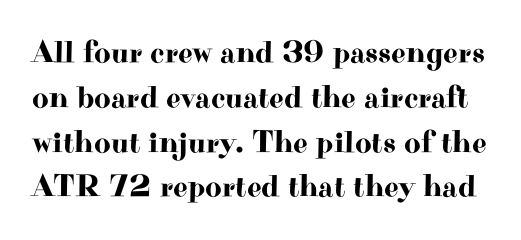
The image shows 32 px wide serif type, upright; set normal line spacing (1.4x), normal letter spacing, not underlined; high stroke contrast and a small x-height.
